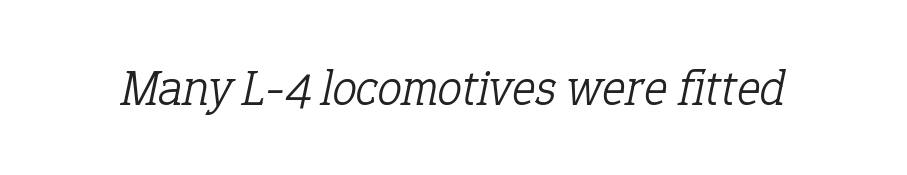
Q: Is the text bold? A: No.
Q: Is the text italic (slanted)? A: Yes, it leans right by about 12 degrees.
Q: Is the typeface a serif or a sans-serif typeface? A: Serif.
Q: Is the text underlined? A: No.
Q: Is the spacing between letters normal or unusually wide? A: Normal.
Q: Width (condensed, normal, or wide)? A: Normal.
Q: Stroke contrast? A: Low.
Q: x-height? A: Medium.
Q: Monospaced? A: No.
